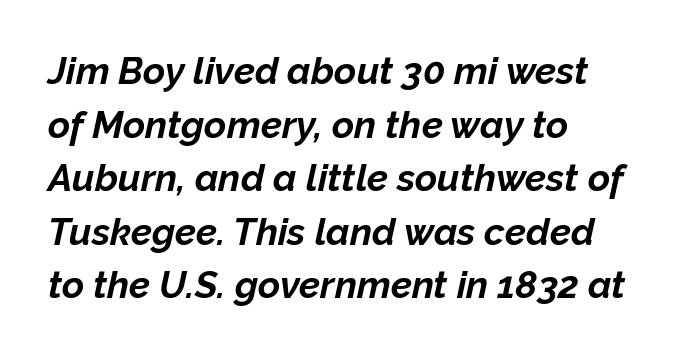
The image shows 38 px bold type, italic (leaning right); set left-aligned, normal line spacing (1.41x), normal letter spacing, not underlined; low stroke contrast and a medium x-height.
